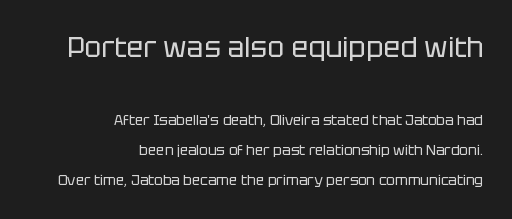
{"serif": "no", "italic": "no", "bold": "no", "weight": "regular", "width": "normal", "stroke_contrast": "low", "x_height": "large", "monospaced": "no", "underline": "no", "align": "right", "line_spacing": "loose", "line_spacing_ratio": 2.13, "letter_spacing": "normal", "letter_spacing_em": 0.0, "larger_block": "first", "size_ratio": 2.0, "glyph_px": 28}
